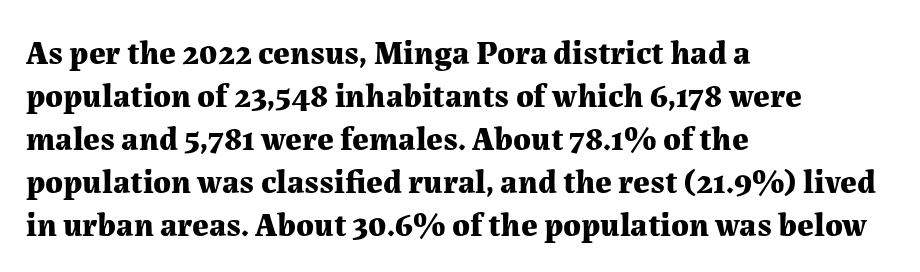
This sample has the flowing, uneven cadence of proportional lettering. Compared with a centered layout, this one pins lines to the left instead. Little horizontal feet cap the strokes, marking this as serif type. Unmarked baselines from the first word to the last. A typesetter would call this zero additional tracking. Set as a true bold cut, around the 700 mark.
